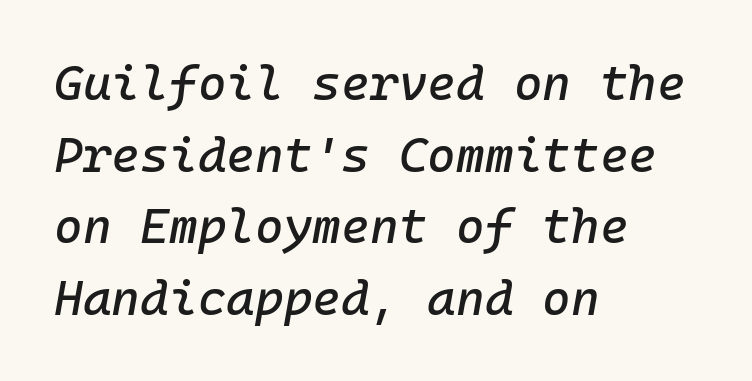
Casual observation: everything's shoved over to the left. If you measured baseline to baseline, you'd find a middling distance. Words float on clear page, feet unadorned. Every character sits at an angle, as italics do.
